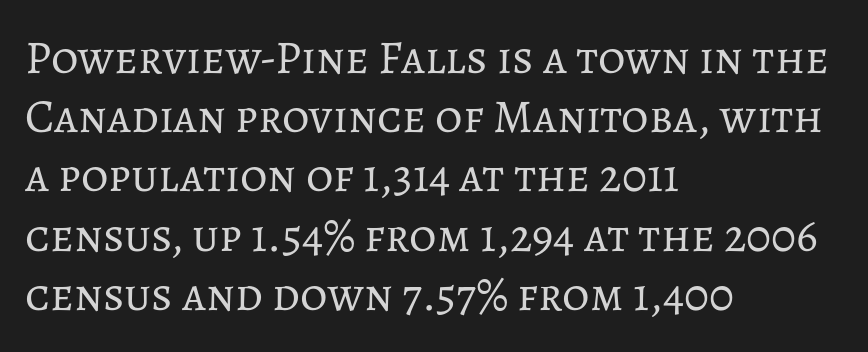
{"italic": "no", "bold": "no", "weight": "regular", "width": "normal", "stroke_contrast": "low", "x_height": "medium", "monospaced": "no", "underline": "no", "align": "left", "line_spacing": "normal", "line_spacing_ratio": 1.26, "letter_spacing": "normal", "letter_spacing_em": 0.0, "glyph_px": 47}
